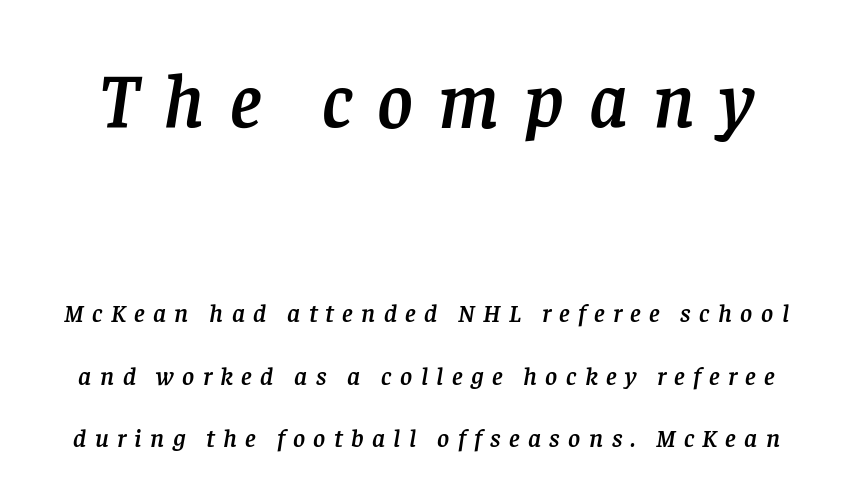
The image shows 77 px serif type, italic (leaning right); set loose line spacing (2.41x), unusually wide letter spacing (+0.32 em), not underlined; the first (top) block is 2.96x larger; low stroke contrast and a large x-height.
